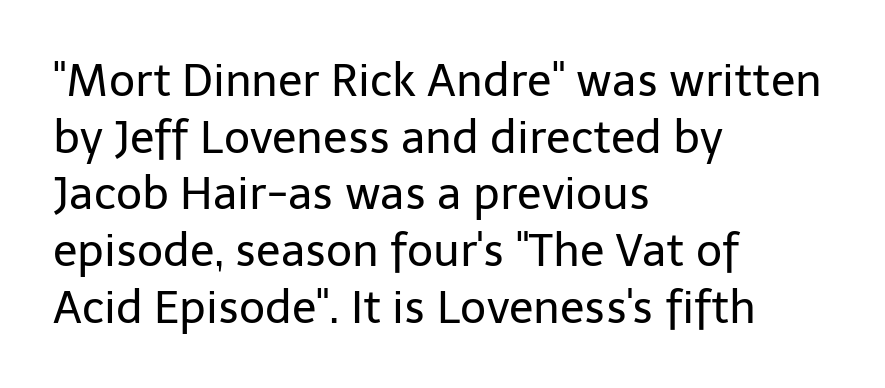
{"serif": "no", "italic": "no", "bold": "no", "weight": "regular", "width": "normal", "stroke_contrast": "low", "x_height": "medium", "monospaced": "no", "underline": "no", "align": "left", "line_spacing": "normal", "line_spacing_ratio": 1.26, "letter_spacing": "normal", "letter_spacing_em": 0.0, "glyph_px": 45}
